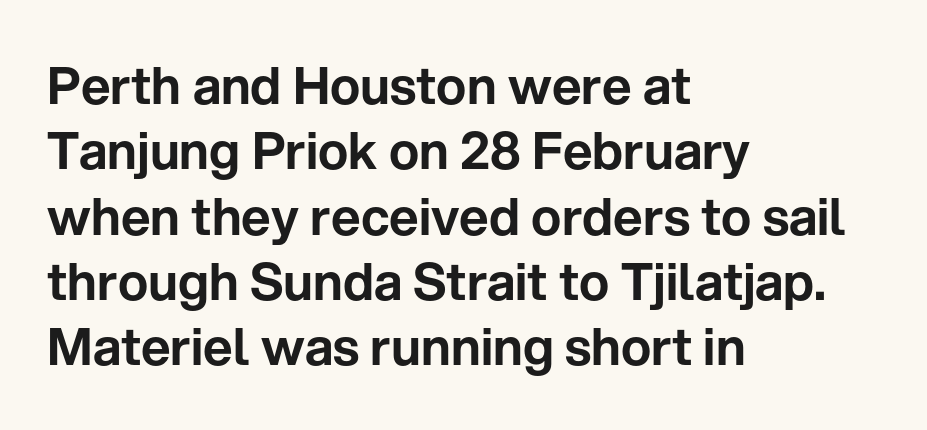
{"serif": "no", "italic": "no", "width": "normal", "stroke_contrast": "low", "x_height": "medium", "monospaced": "no", "underline": "no", "align": "left", "line_spacing": "normal", "line_spacing_ratio": 1.28, "letter_spacing": "normal", "letter_spacing_em": 0.0, "glyph_px": 51}
